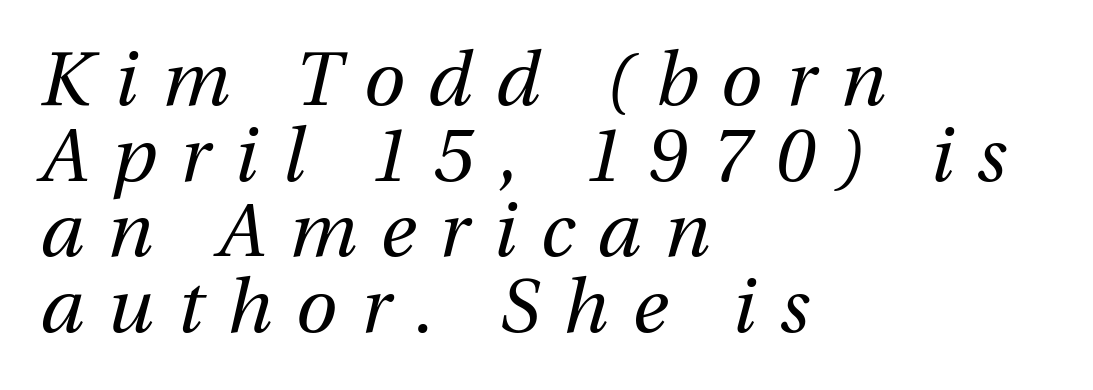
{"italic": "yes", "lean": "right", "slant_degrees": 12, "bold": "no", "weight": "regular", "width": "normal", "stroke_contrast": "medium", "x_height": "medium", "monospaced": "no", "underline": "no", "align": "left", "line_spacing": "tight", "line_spacing_ratio": 1.01, "letter_spacing": "wide", "letter_spacing_em": 0.32, "glyph_px": 75}
